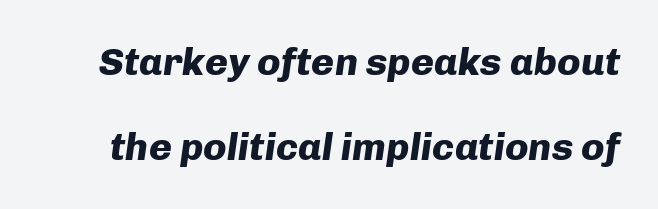
The image shows 39 px heavy type, italic (leaning right); set loose line spacing (2.18x), normal letter spacing, not underlined; low stroke contrast and a medium x-height.
